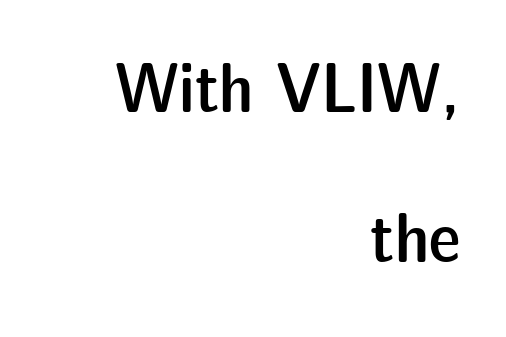
{"serif": "no", "italic": "no", "bold": "semi", "weight": "semibold", "width": "normal", "stroke_contrast": "low", "x_height": "medium", "monospaced": "no", "underline": "no", "align": "right", "line_spacing": "loose", "line_spacing_ratio": 2.11, "letter_spacing": "normal", "letter_spacing_em": 0.0, "glyph_px": 71}
